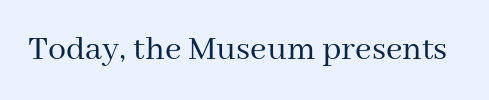
{"serif": "yes", "italic": "no", "bold": "no", "weight": "regular", "width": "normal", "stroke_contrast": "medium", "x_height": "medium", "monospaced": "no", "underline": "no", "letter_spacing": "normal", "letter_spacing_em": 0.0, "glyph_px": 36}
